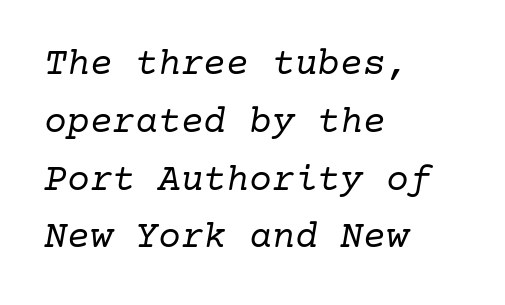
The image shows 38 px regular-weight serif type, italic (leaning right); set left-aligned, normal line spacing (1.52x), normal letter spacing, not underlined; low stroke contrast and a medium x-height.
